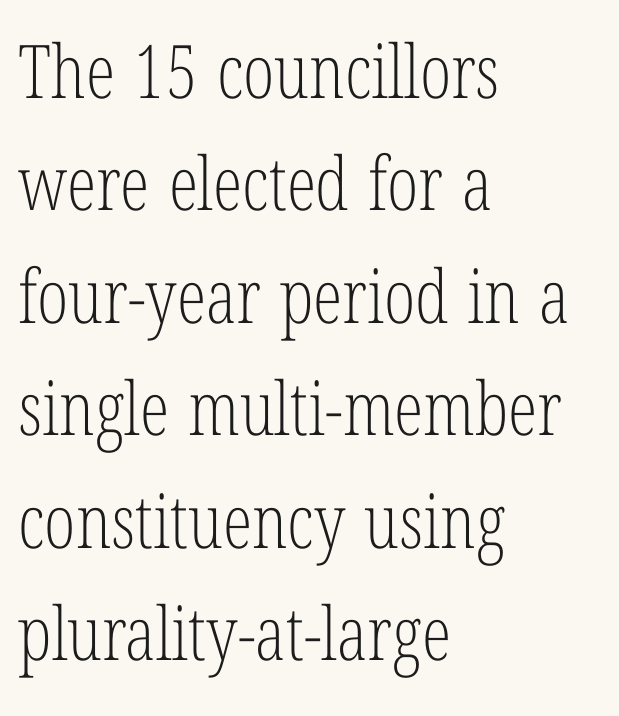
The image shows 74 px light, condensed serif type, upright; set left-aligned, normal line spacing (1.52x), normal letter spacing, not underlined; low stroke contrast and a medium x-height.
